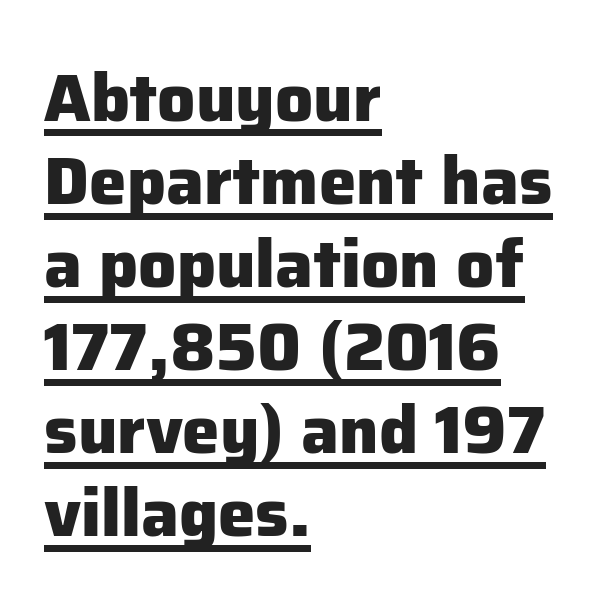
The image shows 67 px heavy sans-serif type, upright; set left-aligned, line spacing 1.24x, normal letter spacing, underlined; low stroke contrast and a medium x-height.
